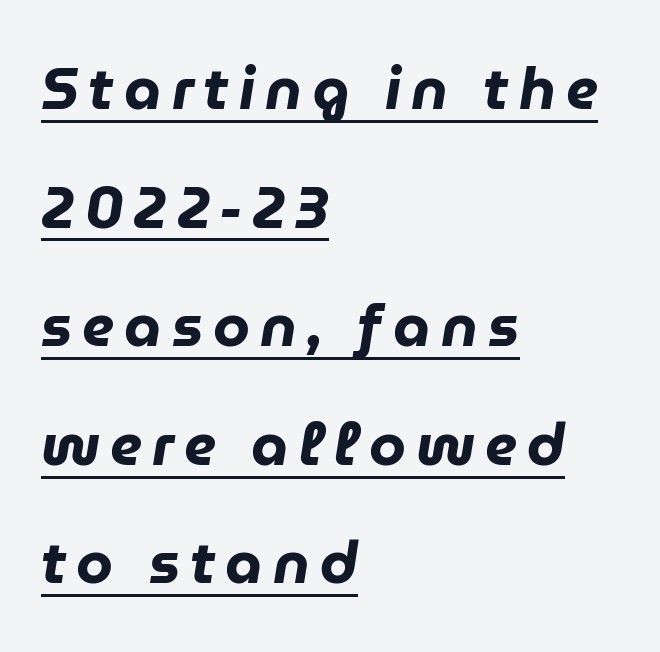
Q: Is the text bold? A: Yes.
Q: Is the text italic (slanted)? A: Yes, it leans right by about 9 degrees.
Q: Is the text underlined? A: Yes.
Q: How is the paragraph aligned? A: Left-aligned.
Q: Is the spacing between lines tight, normal or loose? A: Loose.
Q: Width (condensed, normal, or wide)? A: Normal.
Q: Stroke contrast? A: Low.
Q: x-height? A: Medium.
Q: Monospaced? A: No.
